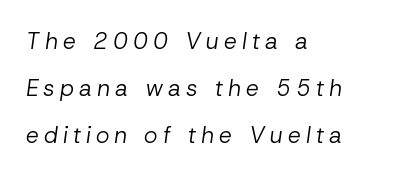
The image shows 23 px text type, italic (leaning right); set left-aligned, loose line spacing (2.05x), unusually wide letter spacing (+0.22 em), not underlined.
